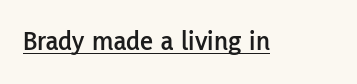
Each line of the rendering has a horizontal stroke beneath the glyphs. The letterforms sit shoulder to shoulder at normal distance. If you drew a line through each stem, it would be perfectly vertical. Nope, no serifs anywhere on these letters. This sample has the flowing, uneven cadence of proportional lettering.
